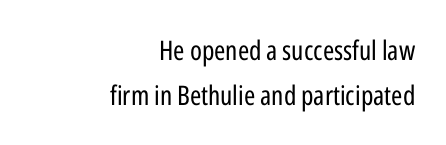
The image shows 27 px text type, upright; set right-aligned, normal line spacing (1.67x), normal letter spacing, not underlined.
